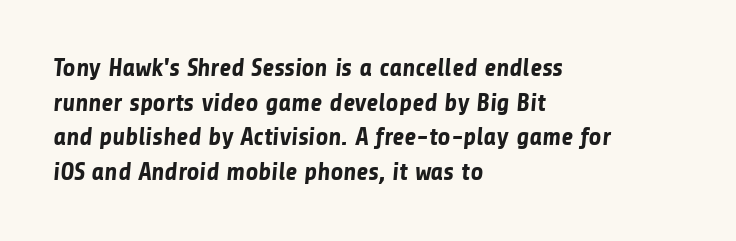
{"bold": "yes", "underline": "no", "align": "left", "line_spacing": "normal", "line_spacing_ratio": 1.39, "letter_spacing": "normal", "letter_spacing_em": 0.0, "glyph_px": 25}
